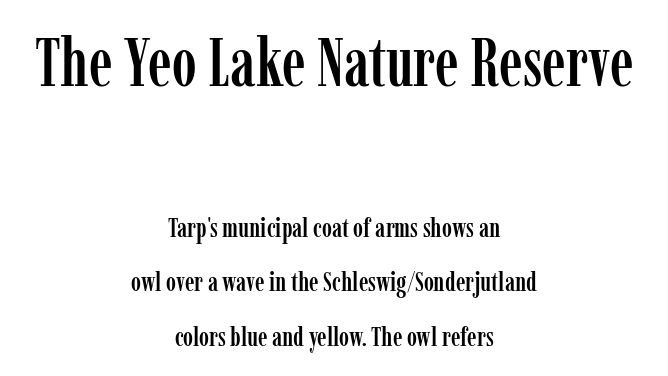
The image shows 67 px condensed serif type, upright; set centered, loose line spacing (2.02x), normal letter spacing, not underlined; the first (top) block is 2.48x larger; low stroke contrast and a medium x-height.
